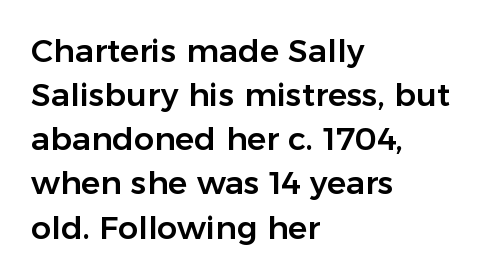
The image shows 32 px sans-serif type, upright; set left-aligned, normal line spacing (1.38x), normal letter spacing, not underlined; low stroke contrast and a medium x-height.
